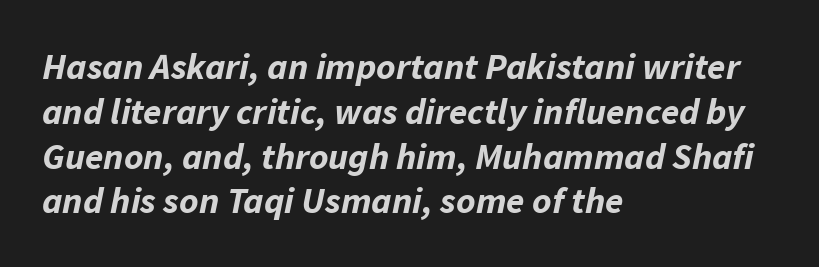
{"italic": "yes", "lean": "right", "slant_degrees": 11, "bold": "yes", "weight": "bold", "width": "normal", "stroke_contrast": "low", "x_height": "medium", "monospaced": "no", "underline": "no", "align": "left", "line_spacing_ratio": 1.21, "letter_spacing": "normal", "letter_spacing_em": 0.0, "glyph_px": 37}
